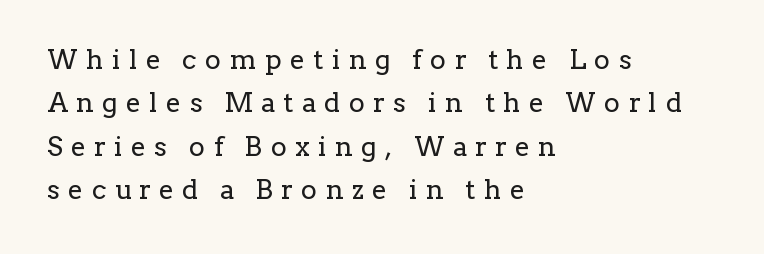
{"italic": "no", "bold": "no", "underline": "no", "align": "left", "line_spacing": "normal", "line_spacing_ratio": 1.61, "letter_spacing": "wide", "letter_spacing_em": 0.31, "glyph_px": 27}
